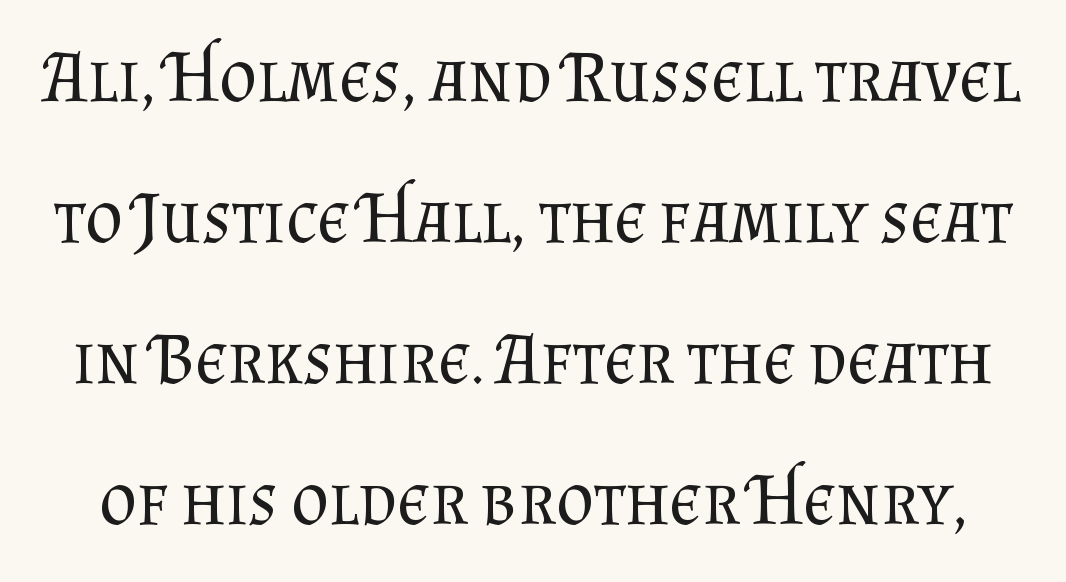
{"serif": "yes", "italic": "no", "bold": "no", "weight": "regular", "width": "normal", "stroke_contrast": "medium", "x_height": "small", "monospaced": "no", "underline": "no", "line_spacing": "loose", "line_spacing_ratio": 1.96, "letter_spacing": "normal", "letter_spacing_em": 0.0, "glyph_px": 72}
